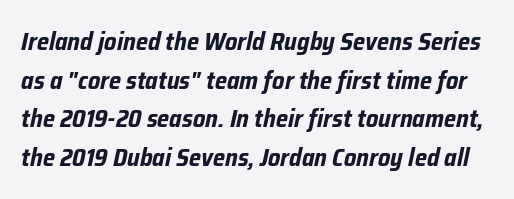
{"italic": "yes", "lean": "right", "slant_degrees": 12, "bold": "yes", "underline": "no", "line_spacing": "normal", "line_spacing_ratio": 1.55, "letter_spacing": "normal", "letter_spacing_em": 0.0, "glyph_px": 25}
